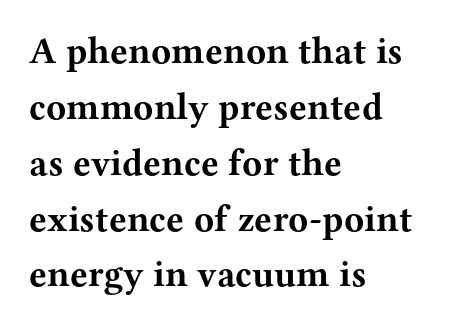
Q: Is the text bold? A: Yes.
Q: Is the text italic (slanted)? A: No, it is upright.
Q: Is the typeface a serif or a sans-serif typeface? A: Serif.
Q: Is the text underlined? A: No.
Q: How is the paragraph aligned? A: Left-aligned.
Q: Is the spacing between letters normal or unusually wide? A: Normal.
Q: Is the spacing between lines tight, normal or loose? A: Normal.
Q: Width (condensed, normal, or wide)? A: Wide.
Q: Stroke contrast? A: Medium.
Q: x-height? A: Medium.
Q: Monospaced? A: No.
